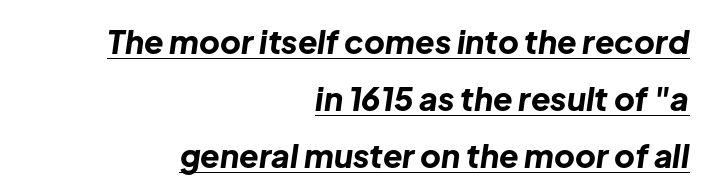
The image shows 32 px bold type, italic (leaning right); set right-aligned, line spacing 1.78x, normal letter spacing, underlined; low stroke contrast and a medium x-height.
